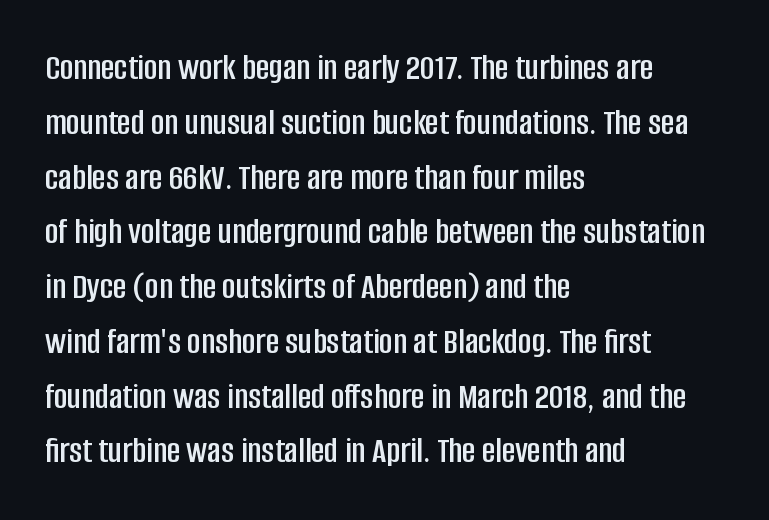
Q: Is the text italic (slanted)? A: No, it is upright.
Q: Is the typeface a serif or a sans-serif typeface? A: Sans-serif.
Q: Is the text underlined? A: No.
Q: How is the paragraph aligned? A: Left-aligned.
Q: Is the spacing between letters normal or unusually wide? A: Normal.
Q: Is the spacing between lines tight, normal or loose? A: Normal.
Q: Width (condensed, normal, or wide)? A: Condensed.
Q: Stroke contrast? A: Low.
Q: x-height? A: Large.
Q: Monospaced? A: No.
